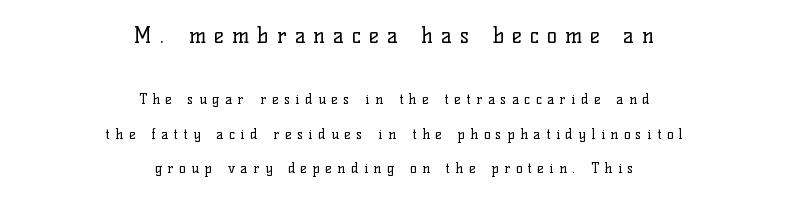
Short note: letters widely spaced. The line-height multiplier appears high, well above default. Nope, not italic — everything's standing straight. Compared with a typical body face, this is equally light or lighter still. Is the lower block the larger one? No — the upper block carries the bigger type.
